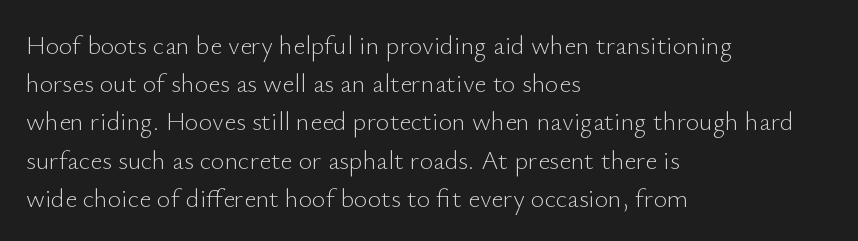
Q: Is the text bold? A: No.
Q: Is the text italic (slanted)? A: No, it is upright.
Q: Is the text underlined? A: No.
Q: How is the paragraph aligned? A: Left-aligned.
Q: Is the spacing between letters normal or unusually wide? A: Normal.
Q: Is the spacing between lines tight, normal or loose? A: Normal.
